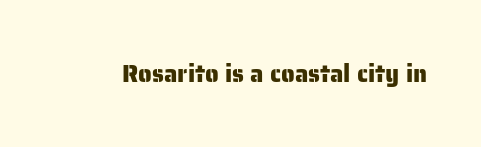
Observe the ordinary spacing: letters are neighbours, not strangers. Underline: absent. Rendered with straight, roman letterforms.
